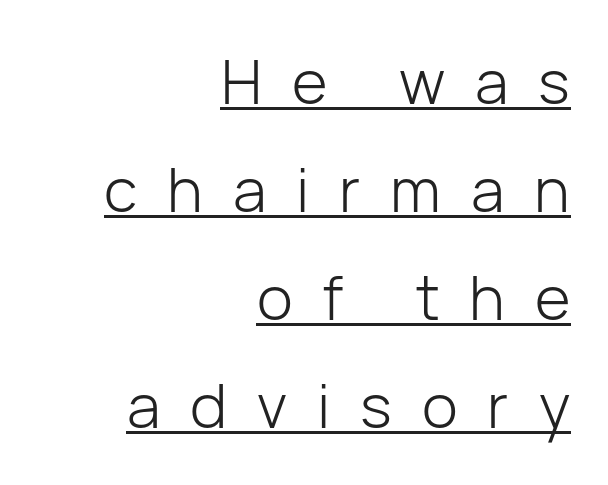
The image shows 61 px light sans-serif type, upright; set right-aligned, line spacing 1.77x, unusually wide letter spacing (+0.49 em), underlined; low stroke contrast and a medium x-height.
